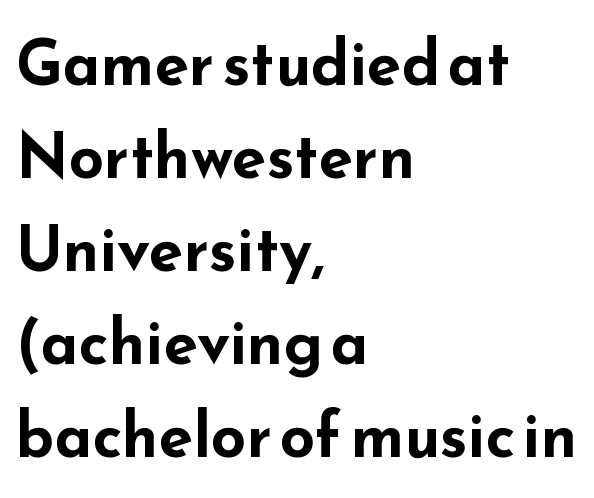
The image shows 62 px bold, wide sans-serif type, upright; set left-aligned, normal line spacing (1.5x), normal letter spacing, not underlined; low stroke contrast and a small x-height.
